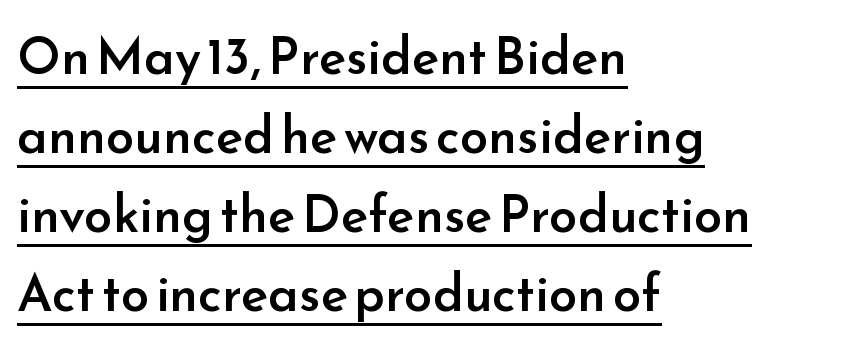
The paragraph has a hard left edge and a soft right edge. Each letter keeps its own natural width here, so spacing adapts to shape. Students, observe the line beneath the letters — that is underlining. The glyphs in this specimen are sans serif. Weight: semibold (demi). Standard letterfit; no display-style spreading of the glyphs.
